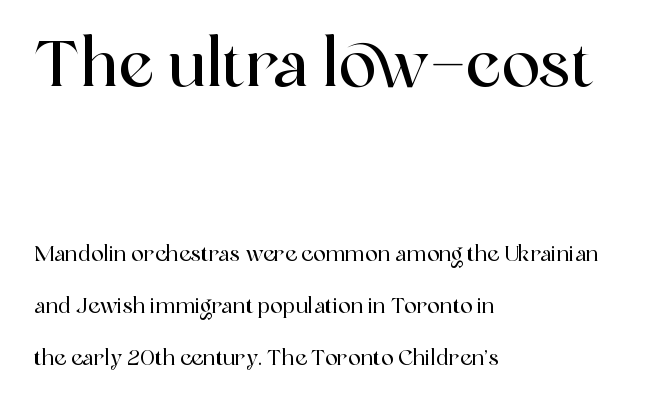
The image shows 64 px serif type, upright; set left-aligned, loose line spacing (2.48x), normal letter spacing, not underlined; the first (top) block is 3.05x larger; a medium x-height.
